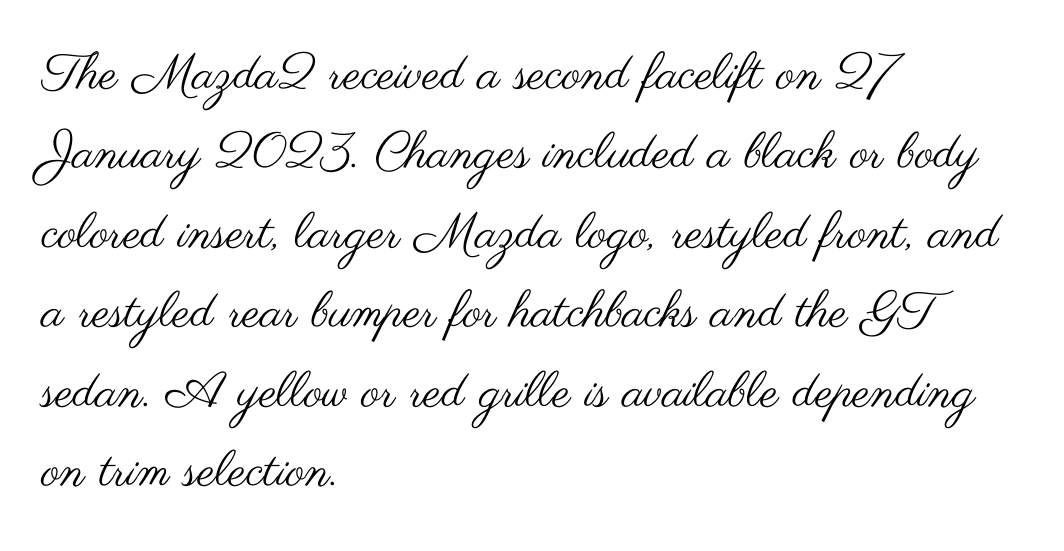
{"serif": "no", "bold": "no", "weight": "regular", "width": "wide", "stroke_contrast": "medium", "x_height": "small", "monospaced": "no", "underline": "no", "align": "left", "line_spacing": "normal", "line_spacing_ratio": 1.59, "letter_spacing": "normal", "letter_spacing_em": 0.0, "glyph_px": 50}
